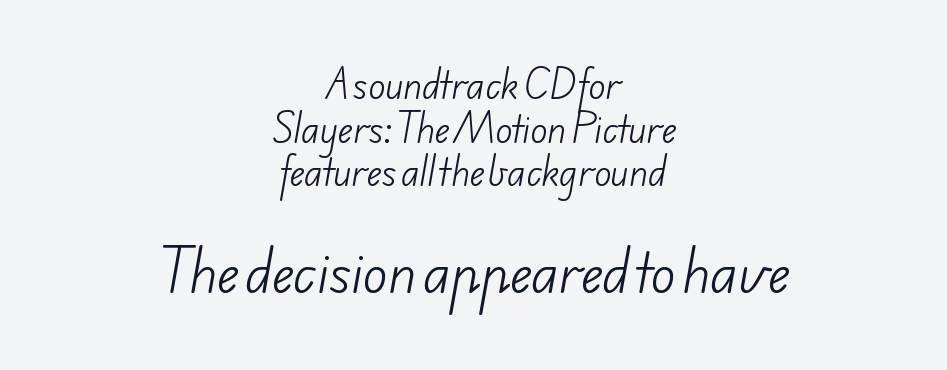
{"serif": "no", "bold": "no", "weight": "light", "width": "normal", "stroke_contrast": "low", "x_height": "small", "monospaced": "no", "underline": "no", "align": "center", "line_spacing": "normal", "line_spacing_ratio": 1.25, "letter_spacing": "normal", "letter_spacing_em": 0.0, "larger_block": "second", "size_ratio": 1.49, "glyph_px": 52}
